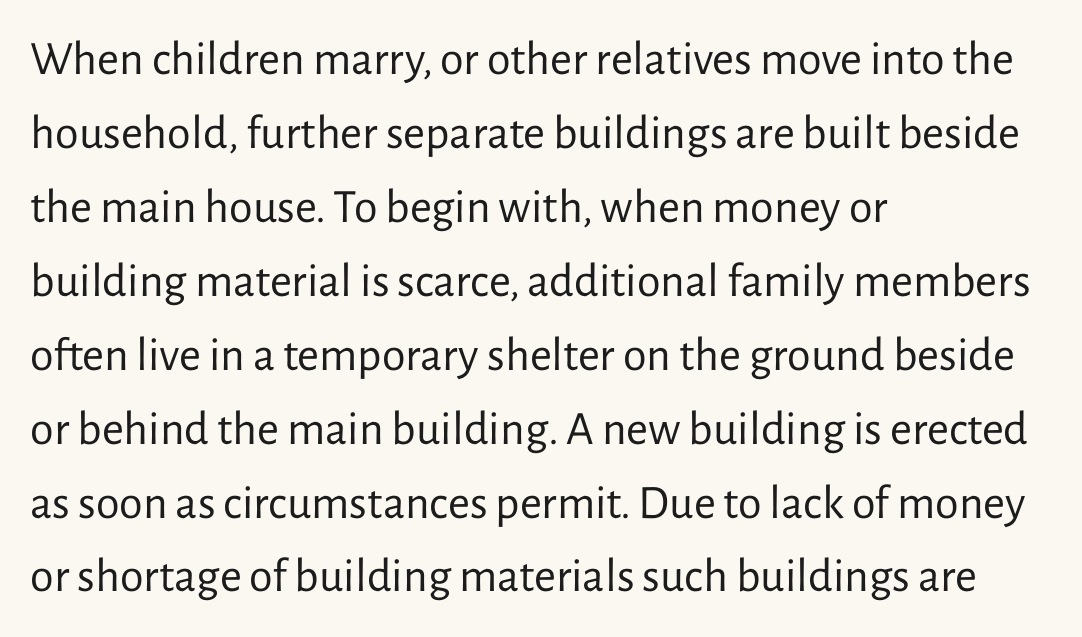
{"serif": "no", "italic": "no", "bold": "no", "weight": "regular", "width": "normal", "stroke_contrast": "low", "x_height": "medium", "monospaced": "no", "underline": "no", "align": "left", "line_spacing": "normal", "line_spacing_ratio": 1.54, "letter_spacing": "normal", "letter_spacing_em": 0.0, "glyph_px": 48}
